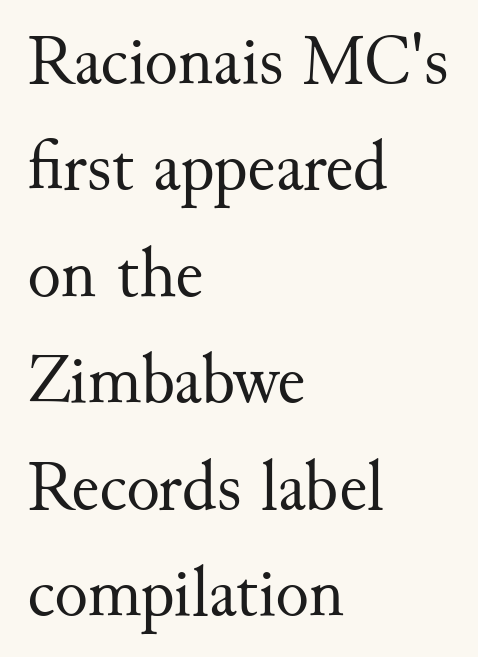
{"serif": "yes", "italic": "no", "bold": "no", "weight": "regular", "width": "normal", "stroke_contrast": "medium", "x_height": "small", "monospaced": "no", "underline": "no", "align": "left", "line_spacing": "normal", "line_spacing_ratio": 1.52, "letter_spacing": "normal", "letter_spacing_em": 0.0, "glyph_px": 70}
